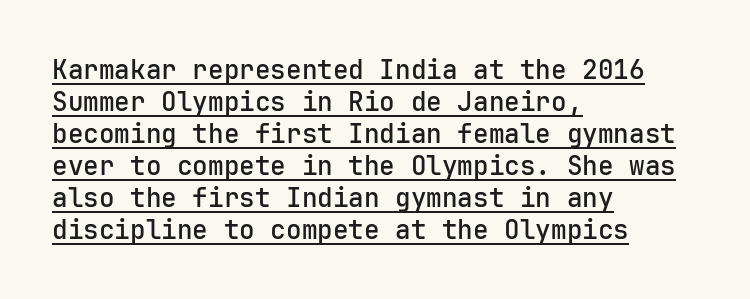
The image shows 26 px text type, upright; set left-aligned, line spacing 1.23x, normal letter spacing, underlined.
